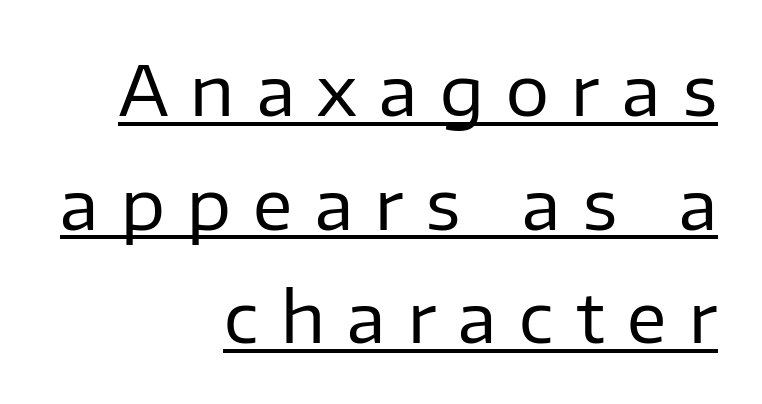
{"serif": "no", "italic": "no", "bold": "no", "weight": "regular", "width": "normal", "stroke_contrast": "low", "x_height": "medium", "monospaced": "no", "underline": "yes", "align": "right", "line_spacing": "normal", "line_spacing_ratio": 1.67, "letter_spacing": "wide", "letter_spacing_em": 0.33, "glyph_px": 68}
